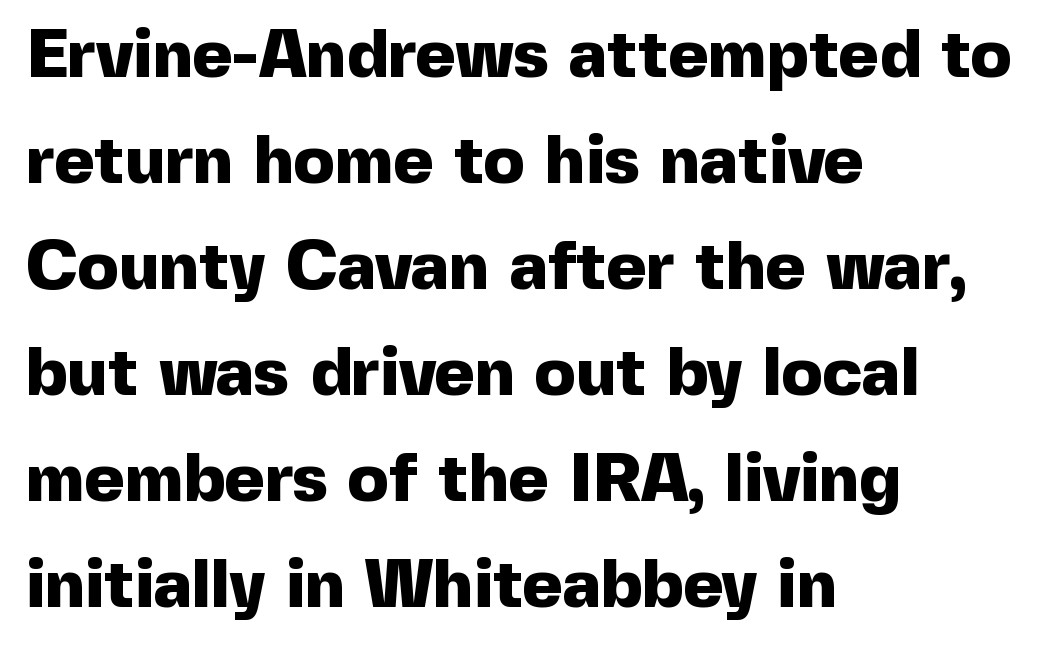
Line beginnings align vertically; line endings do not. This sample uses plain, unmodified letter spacing. The passage shown stacks its lines at a standard gap. Observe the absence of serifs on each vertical stroke in this sample.
